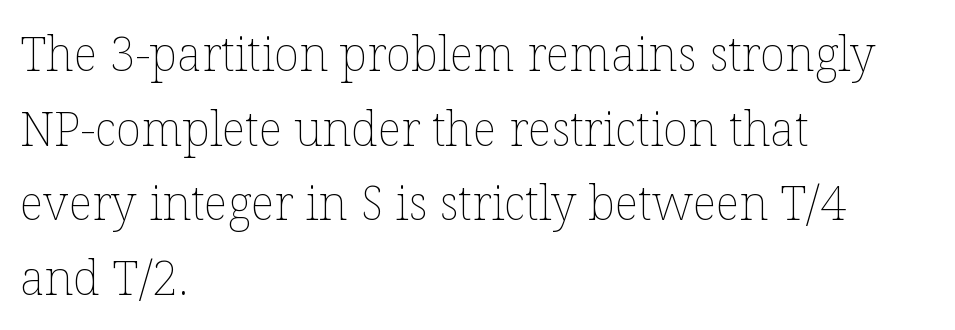
The image shows 47 px thin type, upright; set left-aligned, normal line spacing (1.59x), normal letter spacing, not underlined; low stroke contrast and a medium x-height.
